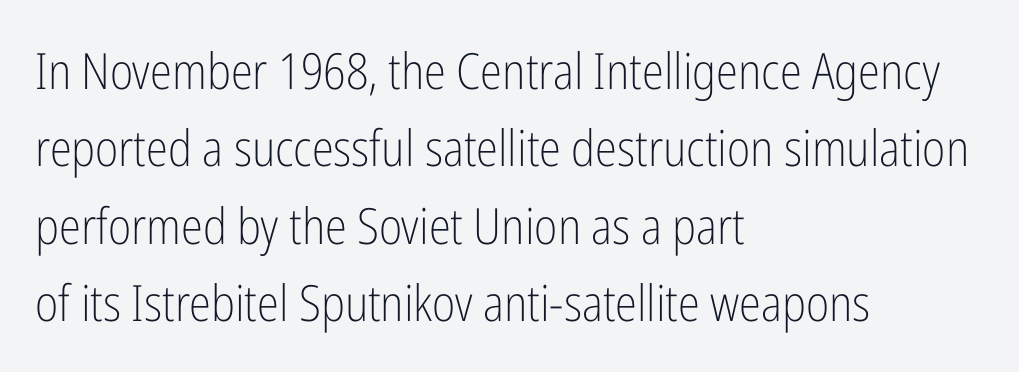
Q: Is the text bold? A: No.
Q: Is the text italic (slanted)? A: No, it is upright.
Q: Is the typeface a serif or a sans-serif typeface? A: Sans-serif.
Q: Is the text underlined? A: No.
Q: How is the paragraph aligned? A: Left-aligned.
Q: Is the spacing between letters normal or unusually wide? A: Normal.
Q: Is the spacing between lines tight, normal or loose? A: Normal.
Q: Width (condensed, normal, or wide)? A: Condensed.
Q: Stroke contrast? A: Low.
Q: x-height? A: Medium.
Q: Monospaced? A: No.
